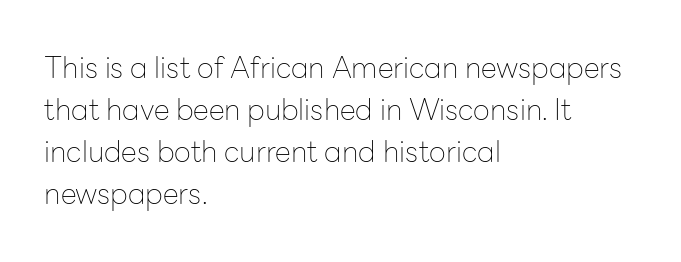
The image shows 29 px thin sans-serif type, upright; set left-aligned, normal line spacing (1.45x), normal letter spacing, not underlined; low stroke contrast and a medium x-height.
